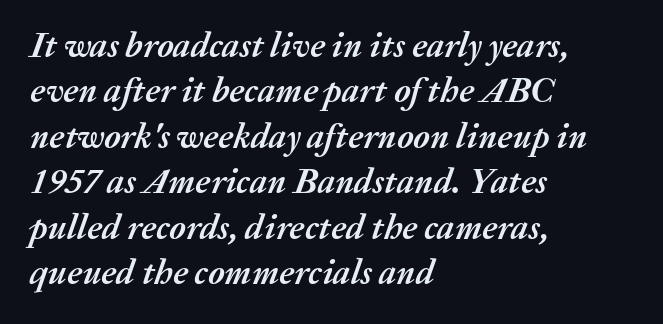
{"italic": "yes", "lean": "right", "slant_degrees": 20, "bold": "yes", "weight": "semibold", "width": "normal", "stroke_contrast": "medium", "x_height": "medium", "monospaced": "no", "underline": "no", "align": "left", "line_spacing": "normal", "line_spacing_ratio": 1.3, "letter_spacing": "normal", "letter_spacing_em": 0.0, "glyph_px": 35}
